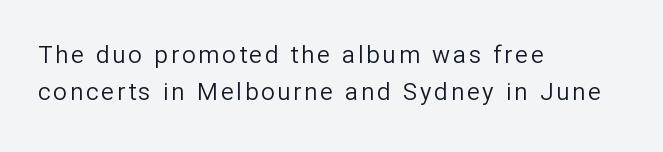
The image shows 24 px text type, upright; set left-aligned, normal line spacing (1.56x), not underlined.
